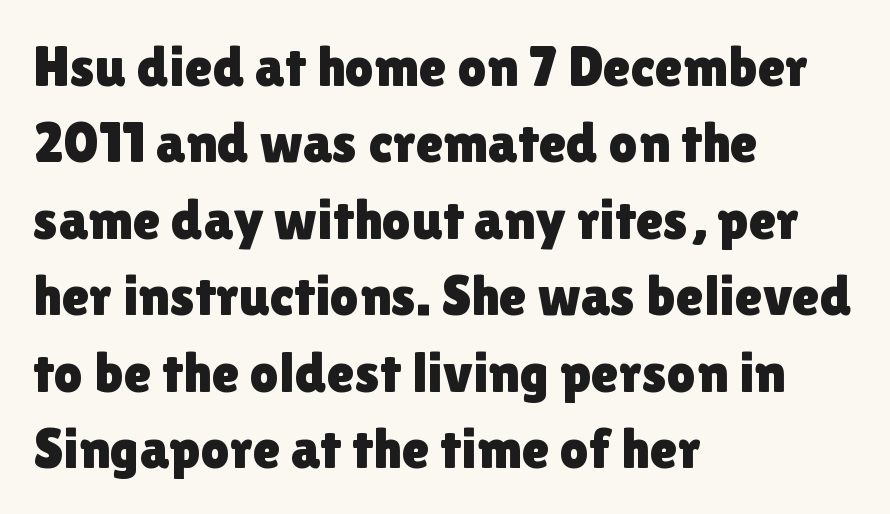
The image shows 57 px sans-serif type, upright; set left-aligned, normal line spacing (1.34x), normal letter spacing, not underlined; a medium x-height.
